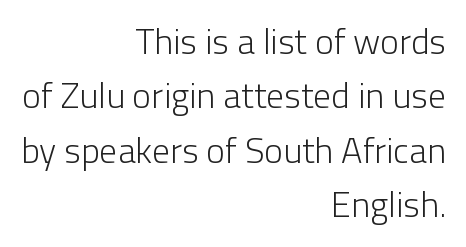
The image shows 36 px light sans-serif type, upright; set right-aligned, normal line spacing (1.51x), normal letter spacing, not underlined; low stroke contrast and a medium x-height.
